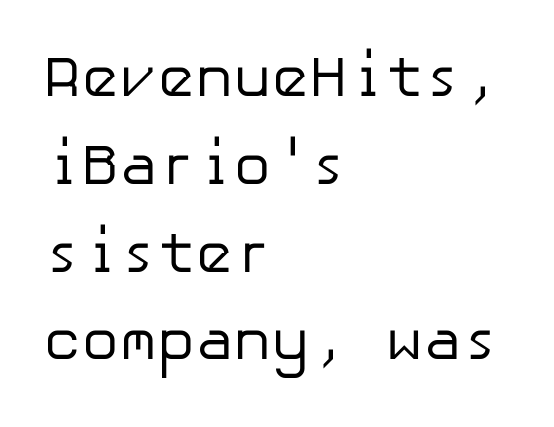
{"serif": "no", "italic": "no", "bold": "no", "weight": "regular", "width": "normal", "stroke_contrast": "low", "x_height": "medium", "underline": "no", "align": "left", "line_spacing": "normal", "line_spacing_ratio": 1.54, "letter_spacing": "normal", "letter_spacing_em": 0.0, "glyph_px": 57}
